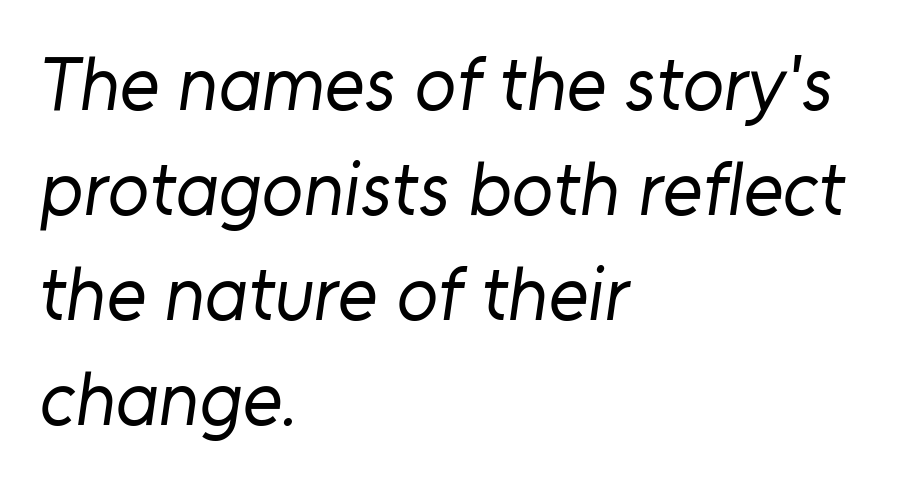
Q: Is the text bold? A: No.
Q: Is the typeface a serif or a sans-serif typeface? A: Sans-serif.
Q: Is the text underlined? A: No.
Q: How is the paragraph aligned? A: Left-aligned.
Q: Is the spacing between letters normal or unusually wide? A: Normal.
Q: Is the spacing between lines tight, normal or loose? A: Normal.
Q: Width (condensed, normal, or wide)? A: Normal.
Q: Stroke contrast? A: Low.
Q: x-height? A: Medium.
Q: Monospaced? A: No.
